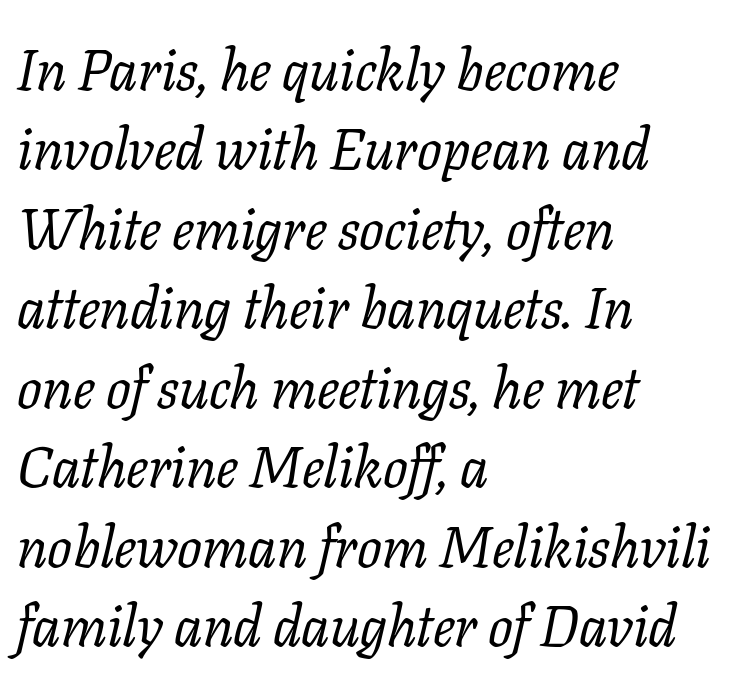
The image shows 58 px regular-weight serif type, italic (leaning right); set left-aligned, normal line spacing (1.37x), normal letter spacing, not underlined; low stroke contrast and a medium x-height.
